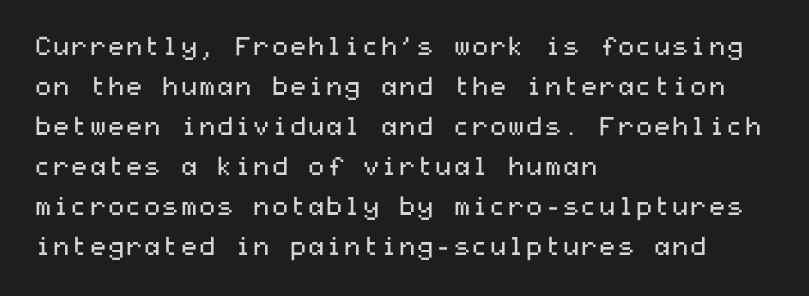
{"italic": "no", "bold": "no", "underline": "no", "align": "left", "line_spacing": "normal", "line_spacing_ratio": 1.54, "letter_spacing": "normal", "letter_spacing_em": 0.0, "glyph_px": 26}
